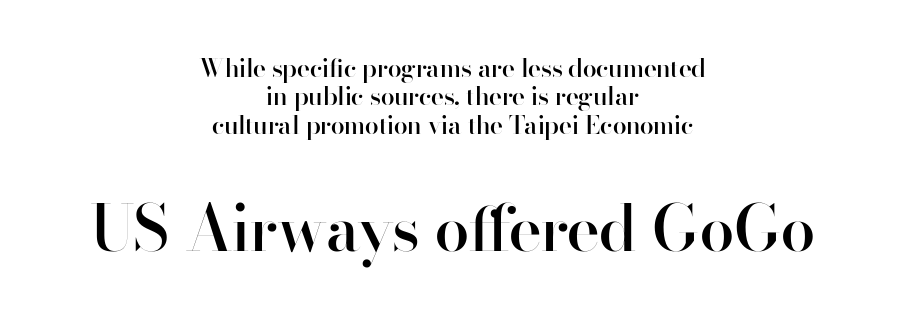
The image shows 63 px semibold sans-serif type, upright; set centered, tight line spacing (1.14x), normal letter spacing, not underlined; the second (bottom) block is 2.52x larger; high stroke contrast and a small x-height.
